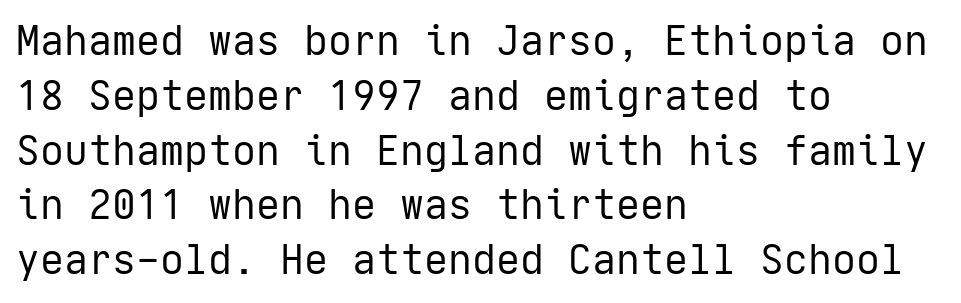
{"serif": "no", "italic": "no", "bold": "no", "weight": "regular", "width": "normal", "stroke_contrast": "low", "x_height": "medium", "underline": "no", "align": "left", "line_spacing": "normal", "line_spacing_ratio": 1.37, "letter_spacing": "normal", "letter_spacing_em": 0.0, "glyph_px": 40}
